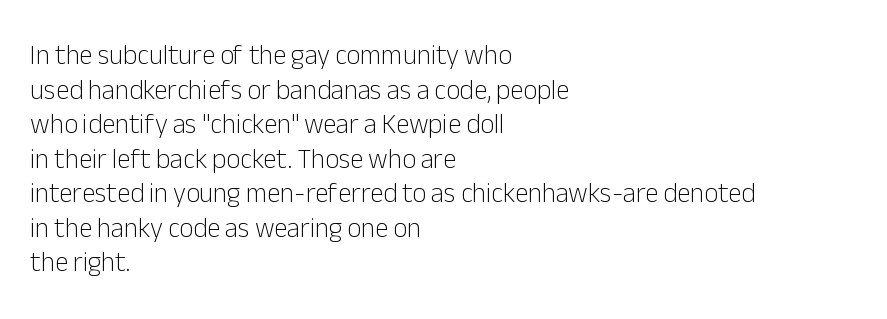
The image shows 27 px text type, upright; set left-aligned, normal line spacing (1.28x), normal letter spacing, not underlined.
